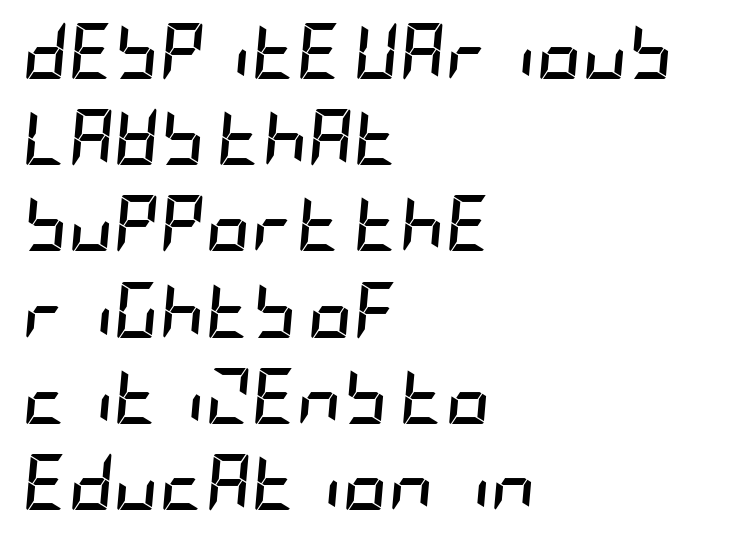
The face used here has the dense, thick strokes of a bold. Casual observation: everything's shoved over to the left. The glyphs look as if they've been sheared to an angle. The string is rendered with underlining switched off.
